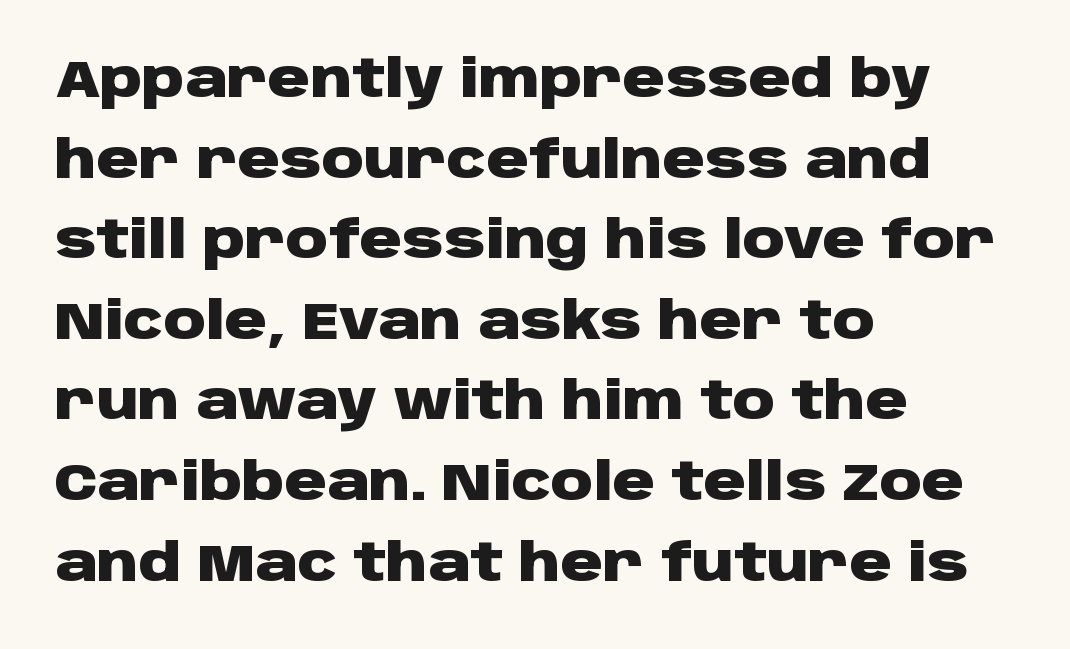
Q: Is the text bold? A: Yes.
Q: Is the text italic (slanted)? A: No, it is upright.
Q: Is the typeface a serif or a sans-serif typeface? A: Sans-serif.
Q: Is the text underlined? A: No.
Q: How is the paragraph aligned? A: Left-aligned.
Q: Is the spacing between letters normal or unusually wide? A: Normal.
Q: Is the spacing between lines tight, normal or loose? A: Normal.
Q: Width (condensed, normal, or wide)? A: Wide.
Q: Stroke contrast? A: Low.
Q: x-height? A: Large.
Q: Monospaced? A: No.
